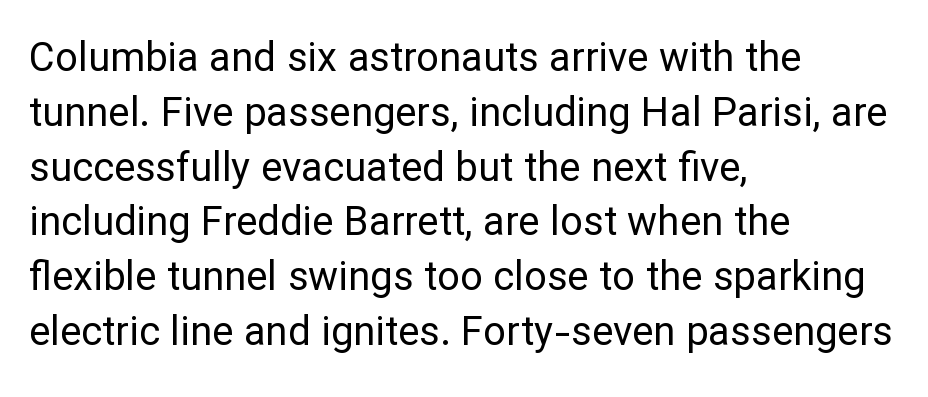
{"serif": "no", "italic": "no", "bold": "no", "weight": "regular", "width": "normal", "stroke_contrast": "low", "x_height": "medium", "monospaced": "no", "underline": "no", "align": "left", "line_spacing": "normal", "line_spacing_ratio": 1.37, "letter_spacing": "normal", "letter_spacing_em": 0.0, "glyph_px": 40}
